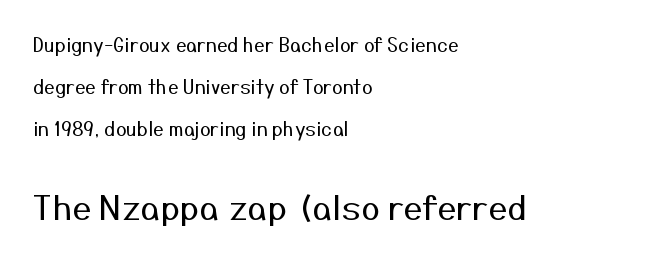
The strokes are not fattened; the text isn't bold. This sample has the flowing, uneven cadence of proportional lettering. You could call the tracking neutral — neither tight nor loose. Posture: vertical. The text block is weighted toward the left margin, trailing off unevenly rightward.
